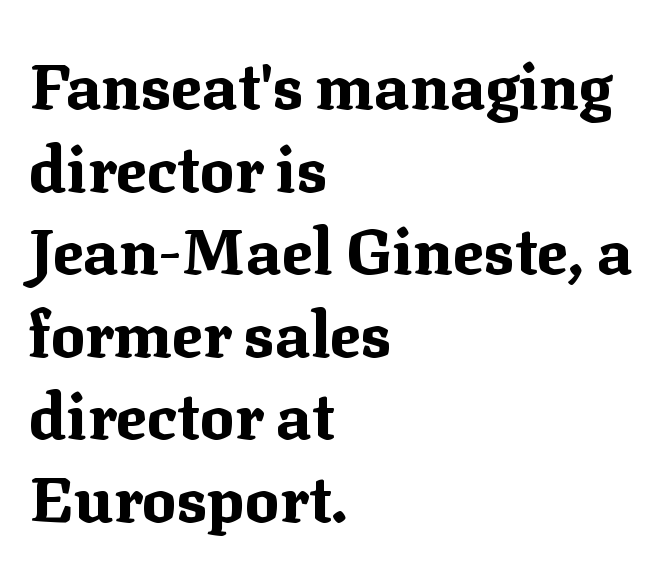
Q: Is the text bold? A: Yes.
Q: Is the text italic (slanted)? A: No, it is upright.
Q: Is the typeface a serif or a sans-serif typeface? A: Serif.
Q: Is the text underlined? A: No.
Q: How is the paragraph aligned? A: Left-aligned.
Q: Is the spacing between letters normal or unusually wide? A: Normal.
Q: Is the spacing between lines tight, normal or loose? A: Normal.
Q: Width (condensed, normal, or wide)? A: Normal.
Q: Stroke contrast? A: Medium.
Q: x-height? A: Medium.
Q: Monospaced? A: No.
